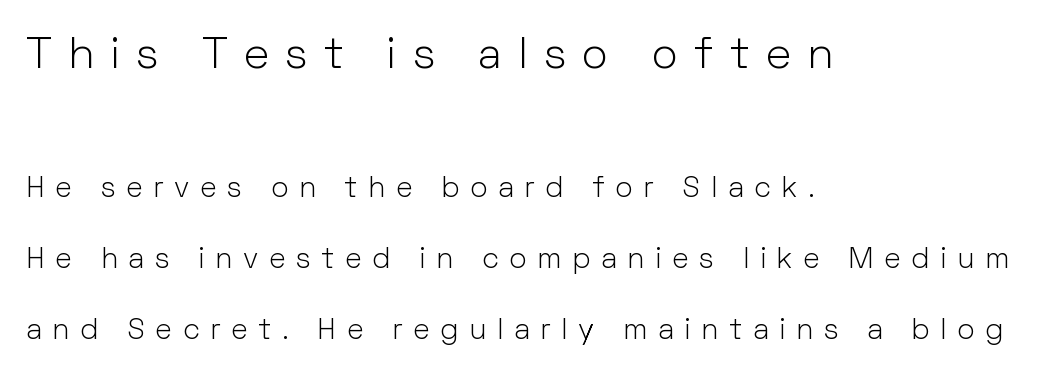
Q: Is the text bold? A: No.
Q: Is the text italic (slanted)? A: No, it is upright.
Q: Is the typeface a serif or a sans-serif typeface? A: Sans-serif.
Q: Is the text underlined? A: No.
Q: How is the paragraph aligned? A: Left-aligned.
Q: Is the spacing between letters normal or unusually wide? A: Unusually wide.
Q: Is the spacing between lines tight, normal or loose? A: Loose.
Q: Which block of text is set in a larger size, the first (top) or the second (bottom)? A: The first (top) one.
Q: Width (condensed, normal, or wide)? A: Normal.
Q: Stroke contrast? A: Low.
Q: x-height? A: Medium.
Q: Monospaced? A: No.
